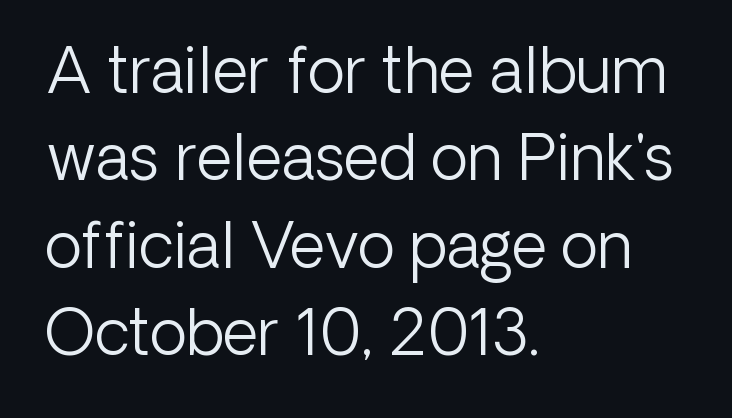
{"serif": "no", "italic": "no", "bold": "no", "weight": "light", "width": "normal", "stroke_contrast": "low", "x_height": "medium", "monospaced": "no", "underline": "no", "align": "left", "line_spacing": "normal", "line_spacing_ratio": 1.41, "letter_spacing": "normal", "letter_spacing_em": 0.0, "glyph_px": 62}
